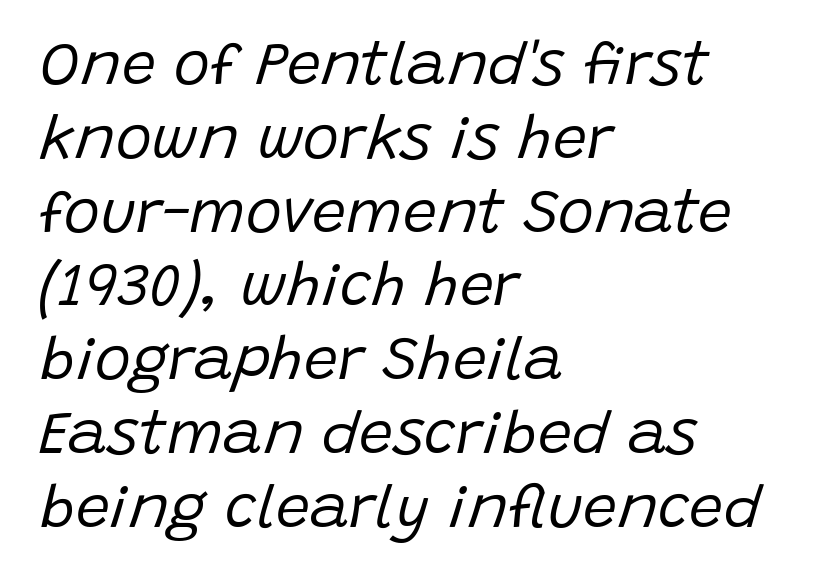
The passage is arranged the way most books set body copy — flush left. This sample uses an oblique cut, with every glyph tilted off the vertical. Honestly, there is no underline to notice here at all. The font is comparable to plain body text, perhaps lighter. The passage shown is typed in a proportional face where columns would drift.
